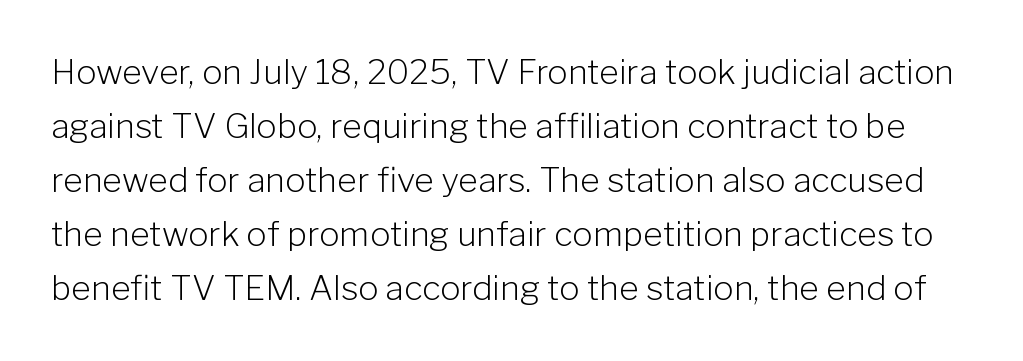
The image shows 34 px light sans-serif type, upright; set normal line spacing (1.59x), normal letter spacing, not underlined; low stroke contrast and a medium x-height.
